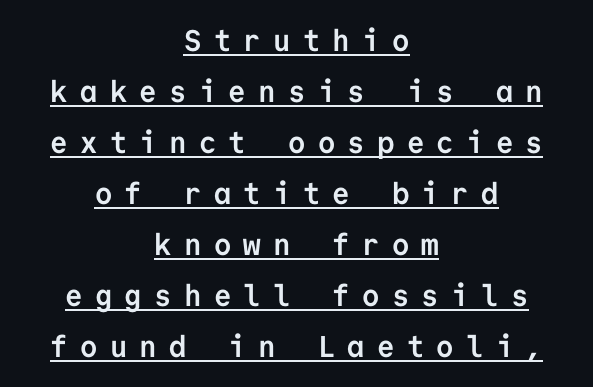
The image shows 30 px semibold sans-serif type, upright, monospaced; set centered, normal line spacing (1.7x), unusually wide letter spacing (+0.41 em), underlined; low stroke contrast and a medium x-height.
